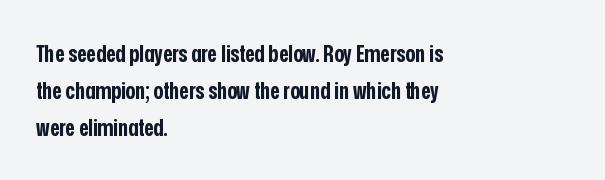
The image shows 23 px bold type, upright; set left-aligned, normal line spacing (1.6x), normal letter spacing, not underlined.
